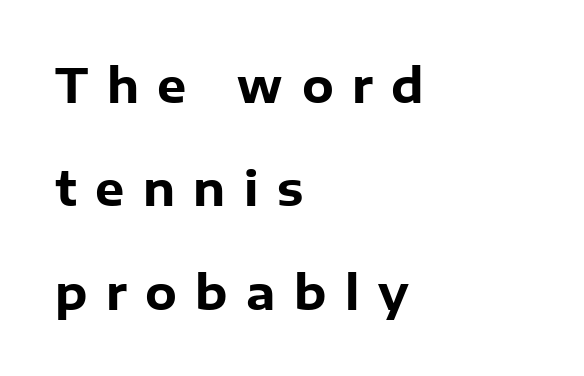
{"serif": "no", "italic": "no", "bold": "yes", "weight": "heavy", "width": "normal", "stroke_contrast": "low", "x_height": "medium", "monospaced": "no", "underline": "no", "align": "left", "line_spacing": "loose", "line_spacing_ratio": 2.25, "letter_spacing": "wide", "letter_spacing_em": 0.4, "glyph_px": 46}
